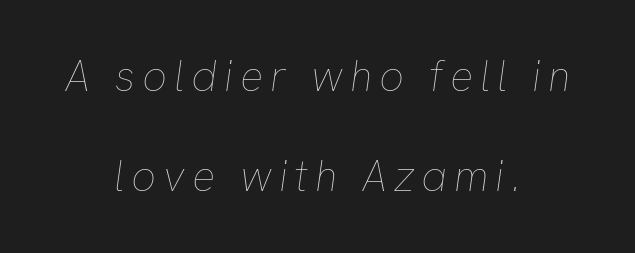
Q: Is the text bold? A: No.
Q: Is the text italic (slanted)? A: Yes, it leans right by about 8 degrees.
Q: Is the text underlined? A: No.
Q: How is the paragraph aligned? A: Centered.
Q: Is the spacing between lines tight, normal or loose? A: Loose.
Q: Width (condensed, normal, or wide)? A: Normal.
Q: Stroke contrast? A: Low.
Q: x-height? A: Medium.
Q: Monospaced? A: No.
